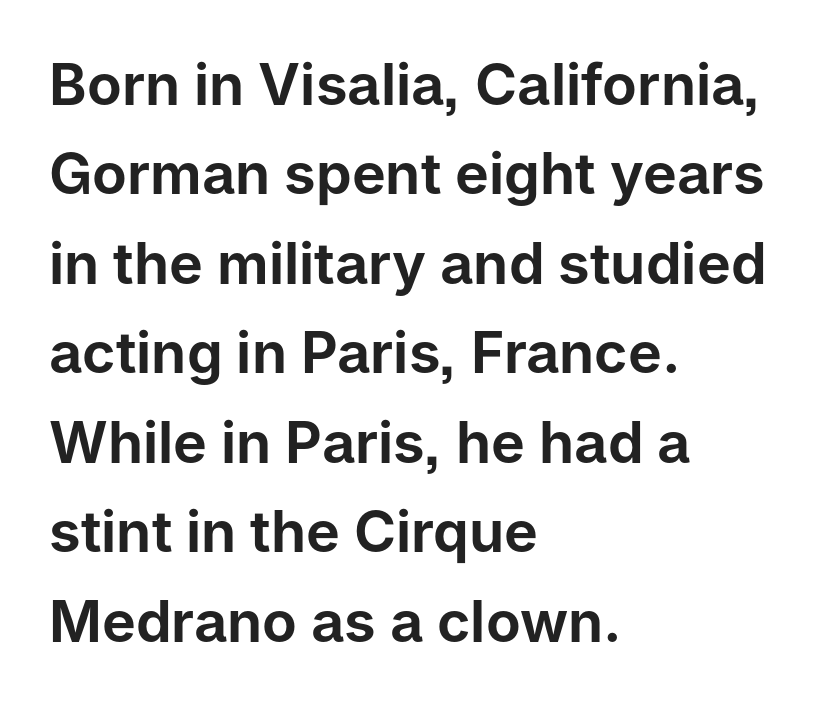
The image shows 57 px sans-serif type, upright; set left-aligned, normal line spacing (1.57x), normal letter spacing, not underlined; low stroke contrast and a medium x-height.
